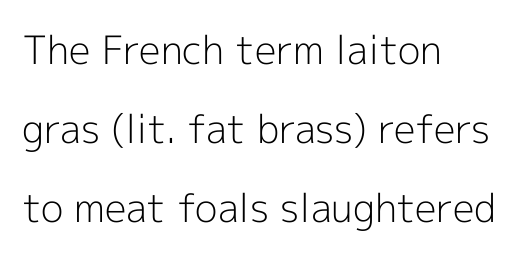
{"serif": "no", "italic": "no", "bold": "no", "weight": "light", "width": "normal", "x_height": "medium", "monospaced": "no", "underline": "no", "align": "left", "line_spacing": "loose", "line_spacing_ratio": 2.02, "letter_spacing": "normal", "letter_spacing_em": 0.0, "glyph_px": 39}
